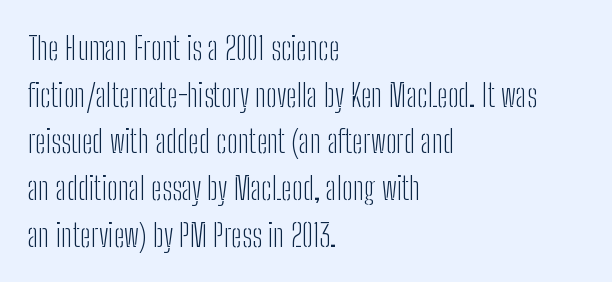
Q: Is the text bold? A: No.
Q: Is the text italic (slanted)? A: No, it is upright.
Q: Is the typeface a serif or a sans-serif typeface? A: Sans-serif.
Q: Is the text underlined? A: No.
Q: How is the paragraph aligned? A: Left-aligned.
Q: Is the spacing between letters normal or unusually wide? A: Normal.
Q: Is the spacing between lines tight, normal or loose? A: Normal.
Q: Width (condensed, normal, or wide)? A: Condensed.
Q: Stroke contrast? A: Low.
Q: x-height? A: Medium.
Q: Monospaced? A: No.
